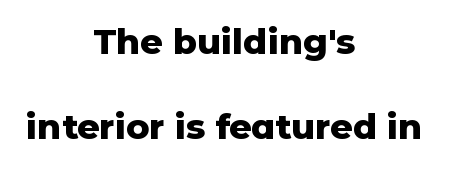
This is sans-serif lettering, the kind often seen on screens and signage. The zone under the glyphs is completely vacant. A full-strength bold gives these letters their thick strokes. In terms of letterspacing, this is plain default setting. Widely set lines give the paragraph a tall, airy silhouette.
